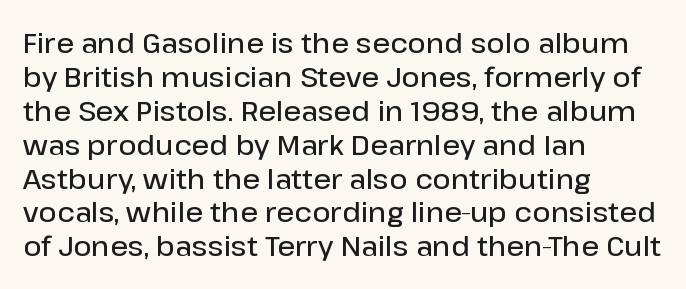
{"serif": "no", "italic": "no", "bold": "semi", "weight": "semibold", "width": "normal", "stroke_contrast": "low", "x_height": "medium", "monospaced": "no", "underline": "no", "align": "left", "line_spacing_ratio": 1.21, "letter_spacing": "normal", "letter_spacing_em": 0.0, "glyph_px": 28}
